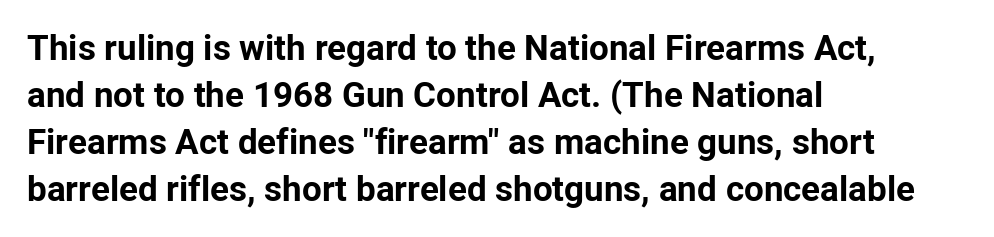
{"serif": "no", "italic": "no", "bold": "yes", "weight": "bold", "width": "normal", "stroke_contrast": "low", "x_height": "medium", "monospaced": "no", "underline": "no", "align": "left", "line_spacing": "normal", "line_spacing_ratio": 1.34, "letter_spacing": "normal", "letter_spacing_em": 0.0, "glyph_px": 35}
